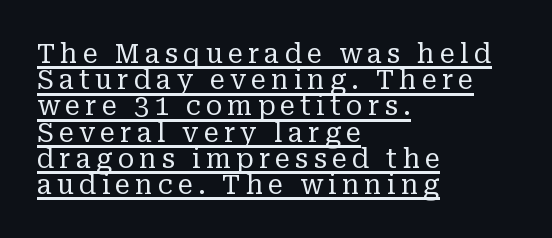
{"italic": "no", "bold": "no", "underline": "yes", "align": "left", "line_spacing": "tight", "line_spacing_ratio": 0.97, "glyph_px": 27}
